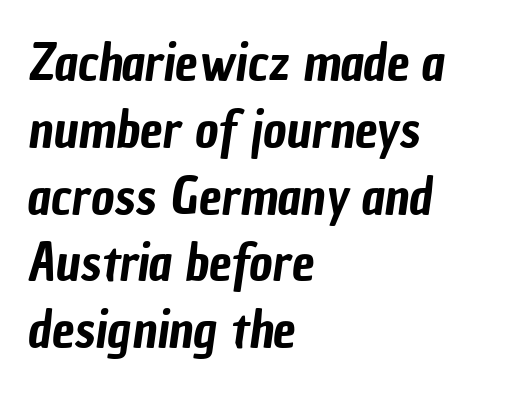
{"serif": "no", "width": "condensed", "stroke_contrast": "low", "x_height": "medium", "monospaced": "no", "underline": "no", "align": "left", "line_spacing": "normal", "line_spacing_ratio": 1.31, "letter_spacing": "normal", "letter_spacing_em": 0.0, "glyph_px": 51}
